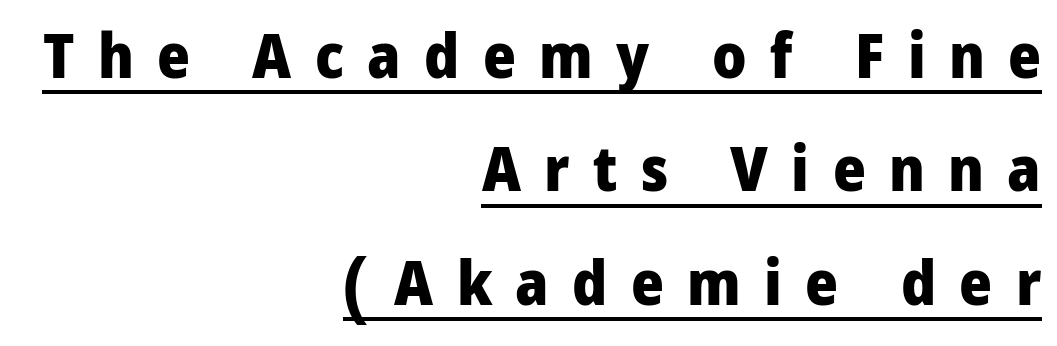
The image shows 63 px heavy, condensed sans-serif type, upright; set right-aligned, line spacing 1.8x, unusually wide letter spacing (+0.37 em), underlined; low stroke contrast and a large x-height.
